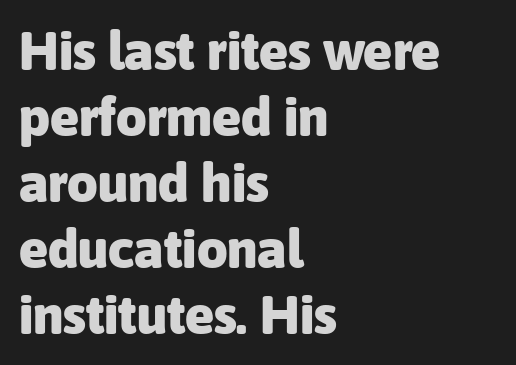
Q: Is the text bold? A: Yes.
Q: Is the text italic (slanted)? A: No, it is upright.
Q: Is the typeface a serif or a sans-serif typeface? A: Sans-serif.
Q: Is the text underlined? A: No.
Q: How is the paragraph aligned? A: Left-aligned.
Q: Is the spacing between letters normal or unusually wide? A: Normal.
Q: Width (condensed, normal, or wide)? A: Normal.
Q: Stroke contrast? A: Low.
Q: x-height? A: Medium.
Q: Monospaced? A: No.
